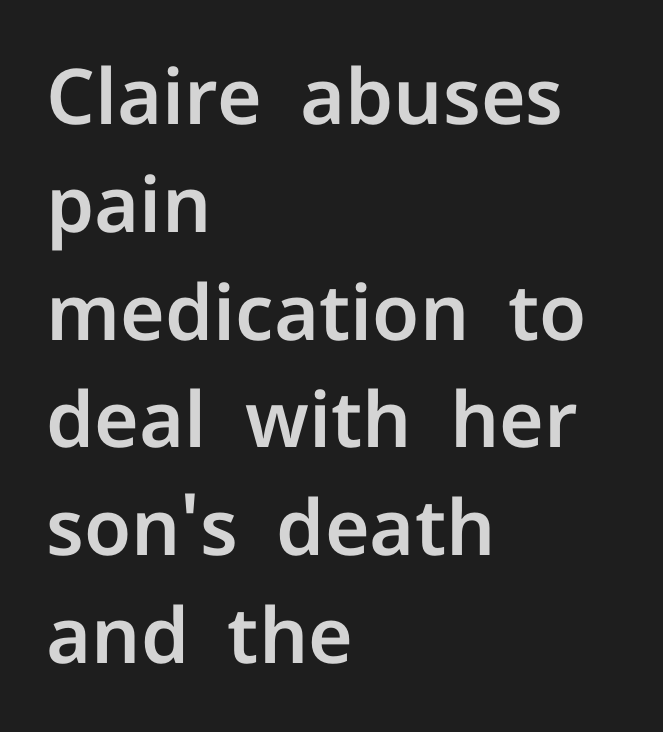
Q: Is the text italic (slanted)? A: No, it is upright.
Q: Is the typeface a serif or a sans-serif typeface? A: Sans-serif.
Q: Is the text underlined? A: No.
Q: How is the paragraph aligned? A: Left-aligned.
Q: Is the spacing between letters normal or unusually wide? A: Normal.
Q: Is the spacing between lines tight, normal or loose? A: Normal.
Q: Width (condensed, normal, or wide)? A: Normal.
Q: Stroke contrast? A: Low.
Q: x-height? A: Medium.
Q: Monospaced? A: No.
